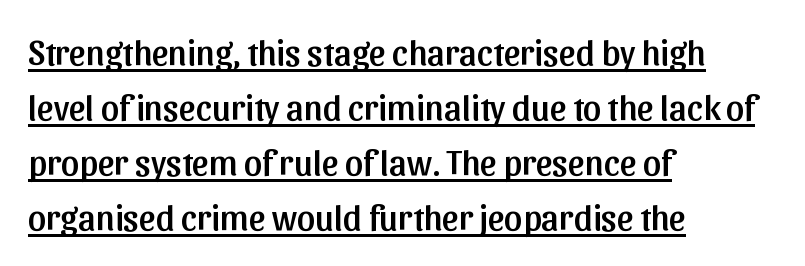
Q: Is the text italic (slanted)? A: No, it is upright.
Q: Is the typeface a serif or a sans-serif typeface? A: Sans-serif.
Q: Is the text underlined? A: Yes.
Q: How is the paragraph aligned? A: Left-aligned.
Q: Is the spacing between letters normal or unusually wide? A: Normal.
Q: Is the spacing between lines tight, normal or loose? A: Normal.
Q: Width (condensed, normal, or wide)? A: Normal.
Q: Stroke contrast? A: Low.
Q: x-height? A: Medium.
Q: Monospaced? A: No.
